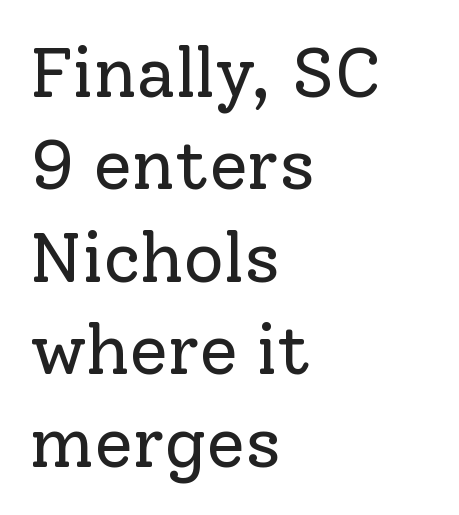
Anything drawn beneath the words? Only blank space. In CSS terms this would be text-align: left. The space between consecutive lines is moderate. Characters follow at the spacing the type designer built in.
